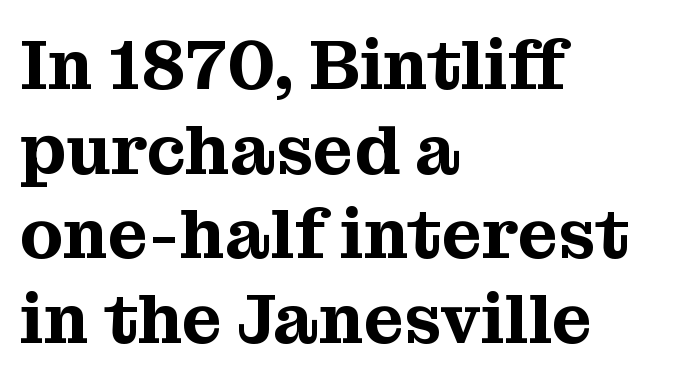
This rendering leaves character spacing at its baseline value. Little horizontal feet cap the strokes, marking this as serif type. Spacing verdict: proportional, widths tailored to each character. The lettering stays uniformly vertical, giving the passage a roman look. Visually the block forms a straight wall on the left and a jagged coastline on the right.
